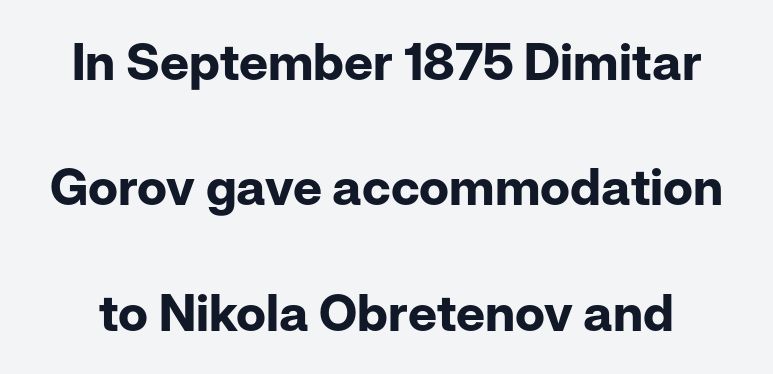
Inter-character spacing is left at the font's built-in metrics. The face used here is proportionally spaced, like ordinary book or web type. Does the type have serifs? No, each stem ends abruptly. It's the straight-up-and-down kind of type. Horizontal bands of white between lines are thick stripes.
